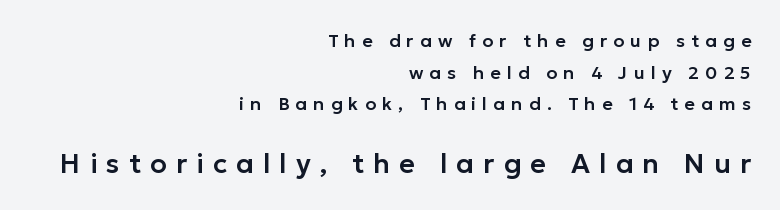
The image shows 27 px text type, upright; set right-aligned, line spacing 1.76x, unusually wide letter spacing (+0.34 em), not underlined; the second (bottom) block is 1.5x larger.
